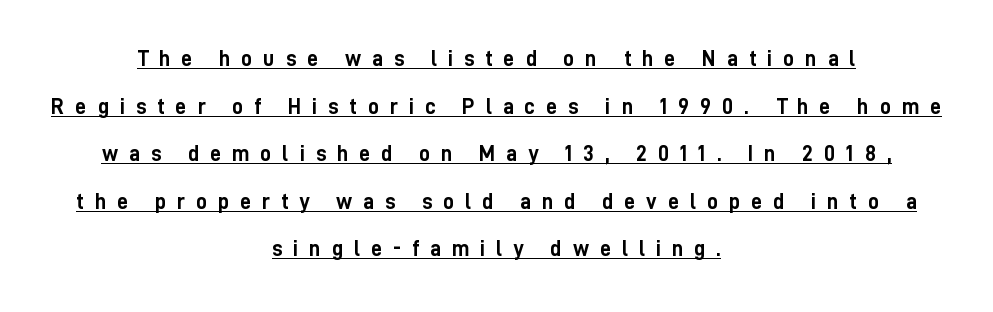
Q: Is the text bold? A: Yes.
Q: Is the text italic (slanted)? A: No, it is upright.
Q: Is the text underlined? A: Yes.
Q: How is the paragraph aligned? A: Centered.
Q: Is the spacing between letters normal or unusually wide? A: Unusually wide.
Q: Is the spacing between lines tight, normal or loose? A: Loose.
